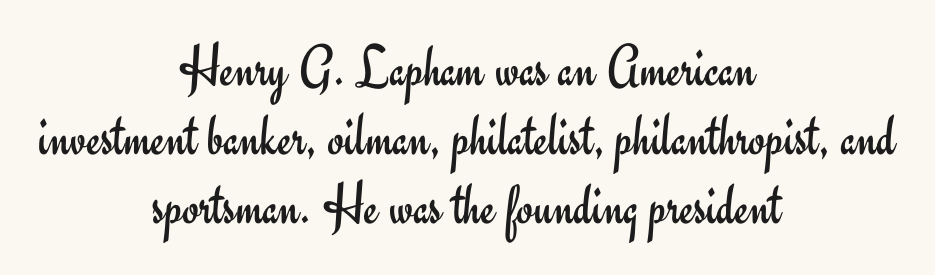
Q: Is the text bold? A: No.
Q: Is the text italic (slanted)? A: Yes.
Q: Is the typeface a serif or a sans-serif typeface? A: Sans-serif.
Q: Is the text underlined? A: No.
Q: How is the paragraph aligned? A: Centered.
Q: Is the spacing between letters normal or unusually wide? A: Normal.
Q: Is the spacing between lines tight, normal or loose? A: Tight.
Q: Width (condensed, normal, or wide)? A: Normal.
Q: Stroke contrast? A: Low.
Q: x-height? A: Small.
Q: Monospaced? A: No.
